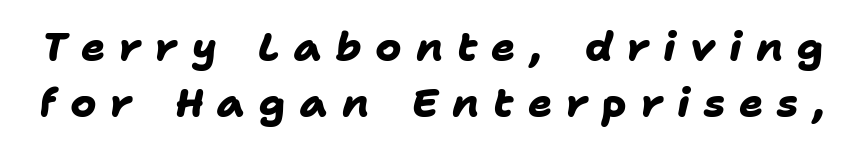
{"serif": "no", "bold": "yes", "weight": "heavy", "width": "normal", "stroke_contrast": "low", "x_height": "medium", "monospaced": "no", "underline": "no", "line_spacing": "normal", "line_spacing_ratio": 1.41, "letter_spacing": "wide", "letter_spacing_em": 0.35, "glyph_px": 40}
